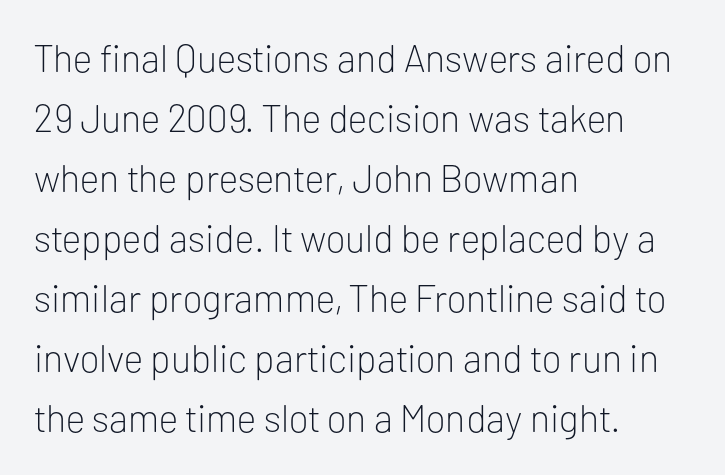
Q: Is the text bold? A: No.
Q: Is the text italic (slanted)? A: No, it is upright.
Q: Is the typeface a serif or a sans-serif typeface? A: Sans-serif.
Q: Is the text underlined? A: No.
Q: How is the paragraph aligned? A: Left-aligned.
Q: Is the spacing between letters normal or unusually wide? A: Normal.
Q: Is the spacing between lines tight, normal or loose? A: Normal.
Q: Width (condensed, normal, or wide)? A: Normal.
Q: Stroke contrast? A: Low.
Q: x-height? A: Medium.
Q: Monospaced? A: No.
